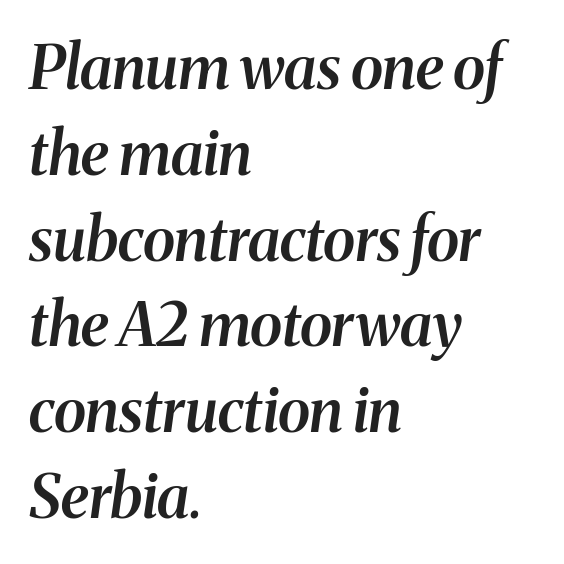
Q: Is the text bold? A: Semi-bold.
Q: Is the text italic (slanted)? A: Yes, it leans right by about 8 degrees.
Q: Is the typeface a serif or a sans-serif typeface? A: Serif.
Q: Is the text underlined? A: No.
Q: How is the paragraph aligned? A: Left-aligned.
Q: Is the spacing between letters normal or unusually wide? A: Normal.
Q: Is the spacing between lines tight, normal or loose? A: Normal.
Q: Width (condensed, normal, or wide)? A: Normal.
Q: Stroke contrast? A: Medium.
Q: x-height? A: Medium.
Q: Monospaced? A: No.
